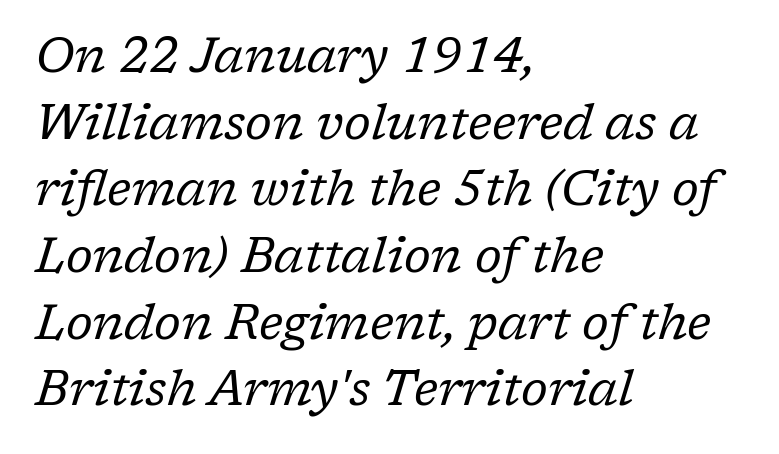
{"serif": "yes", "italic": "yes", "lean": "right", "slant_degrees": 17, "bold": "no", "weight": "regular", "width": "normal", "stroke_contrast": "low", "x_height": "medium", "monospaced": "no", "underline": "no", "align": "left", "line_spacing": "normal", "line_spacing_ratio": 1.36, "letter_spacing": "normal", "letter_spacing_em": 0.0, "glyph_px": 49}
